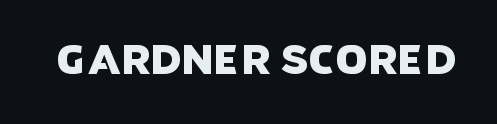
The image shows 41 px sans-serif type; set normal letter spacing, not underlined; low stroke contrast and a large x-height.
